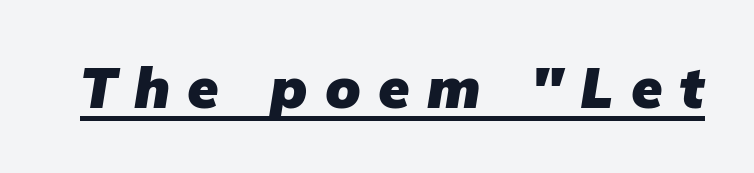
The image shows 57 px heavy sans-serif type; set unusually wide letter spacing (+0.3 em), underlined; low stroke contrast and a medium x-height.
